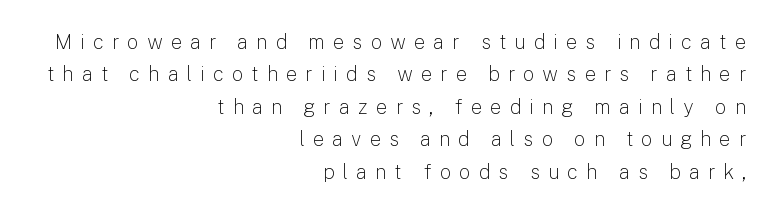
Only glyphs here, with clear space below each row. The line-height multiplier appears to be the usual default. Upright lettering throughout. No letter is thick-stroked: the sample isn't bold.
